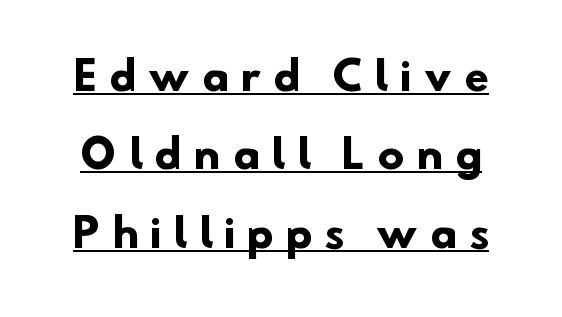
{"serif": "no", "bold": "yes", "weight": "heavy", "width": "normal", "stroke_contrast": "low", "x_height": "small", "monospaced": "no", "underline": "yes", "line_spacing": "loose", "line_spacing_ratio": 2.01, "letter_spacing": "wide", "letter_spacing_em": 0.34, "glyph_px": 39}
